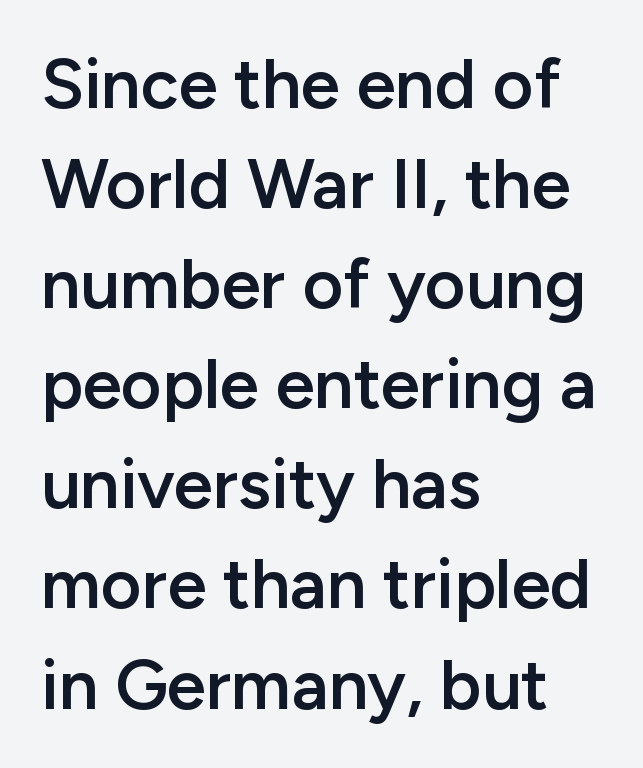
Is there any slant? The stems are plumb. Successive baselines arrive at the customary interval. Horizontally, the lines are justified to the leading edge only. The line texture is even and compact thanks to regular tracking.
